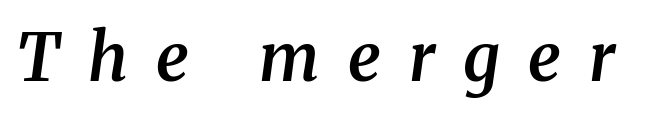
The image shows 66 px semibold serif type, italic (leaning right); set unusually wide letter spacing (+0.43 em), not underlined; medium stroke contrast and a medium x-height.
